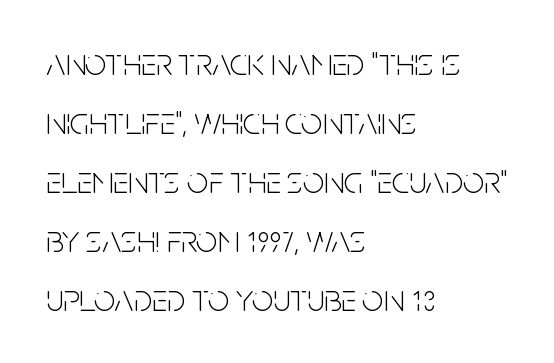
The image shows 38 px light, condensed sans-serif type, upright; set left-aligned, normal line spacing (1.55x), normal letter spacing, not underlined; low stroke contrast and a large x-height.
